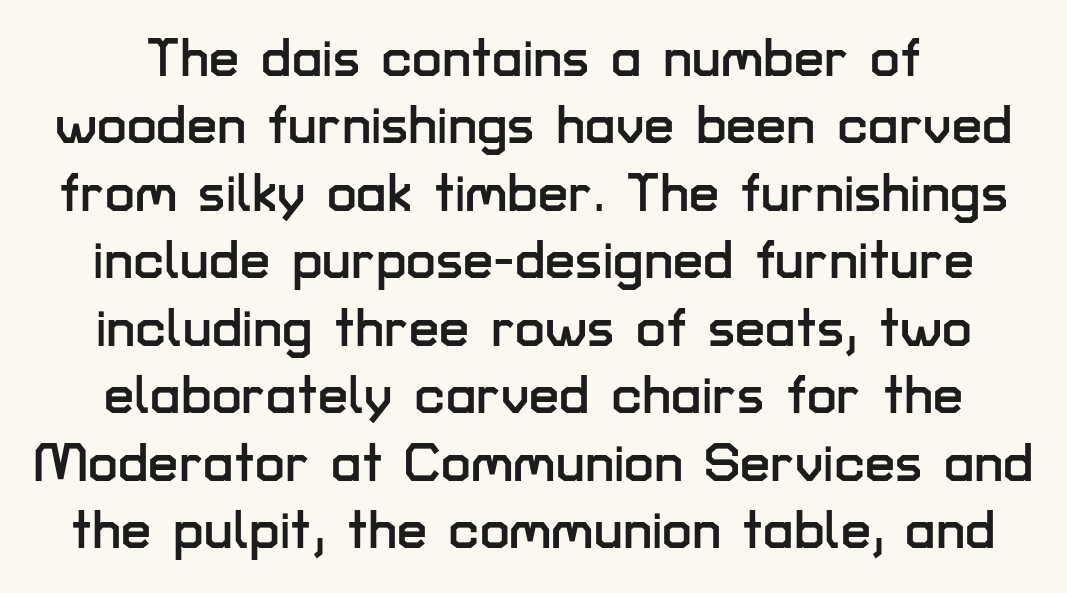
{"serif": "no", "italic": "no", "width": "normal", "stroke_contrast": "low", "x_height": "medium", "monospaced": "no", "underline": "no", "line_spacing": "normal", "line_spacing_ratio": 1.25, "letter_spacing": "normal", "letter_spacing_em": 0.0, "glyph_px": 54}
